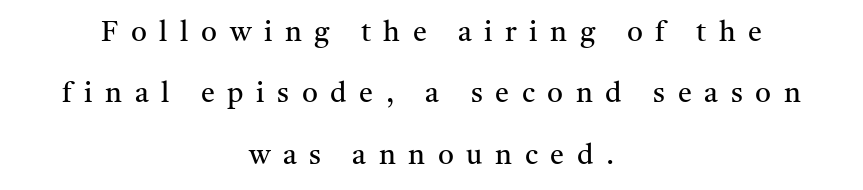
Q: Is the text bold? A: No.
Q: Is the text italic (slanted)? A: No, it is upright.
Q: Is the typeface a serif or a sans-serif typeface? A: Serif.
Q: Is the text underlined? A: No.
Q: How is the paragraph aligned? A: Centered.
Q: Is the spacing between letters normal or unusually wide? A: Unusually wide.
Q: Is the spacing between lines tight, normal or loose? A: Loose.
Q: Width (condensed, normal, or wide)? A: Normal.
Q: Stroke contrast? A: Medium.
Q: x-height? A: Medium.
Q: Monospaced? A: No.
